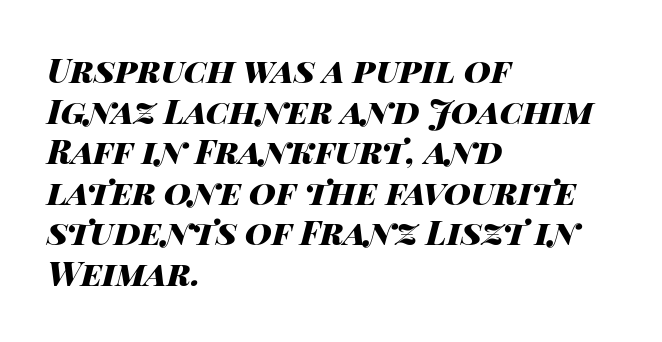
The image shows 33 px heavy, wide type, italic (leaning right); set left-aligned, line spacing 1.23x, normal letter spacing, not underlined; high stroke contrast and a large x-height.
